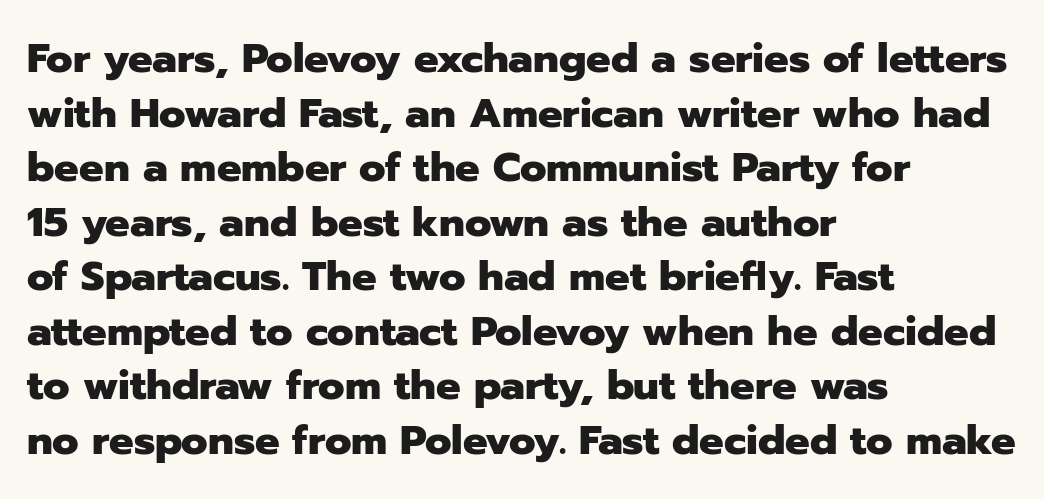
Q: Is the text bold? A: Yes.
Q: Is the text italic (slanted)? A: No, it is upright.
Q: Is the typeface a serif or a sans-serif typeface? A: Sans-serif.
Q: Is the text underlined? A: No.
Q: How is the paragraph aligned? A: Left-aligned.
Q: Is the spacing between letters normal or unusually wide? A: Normal.
Q: Is the spacing between lines tight, normal or loose? A: Normal.
Q: Width (condensed, normal, or wide)? A: Normal.
Q: Stroke contrast? A: Low.
Q: x-height? A: Medium.
Q: Monospaced? A: No.
